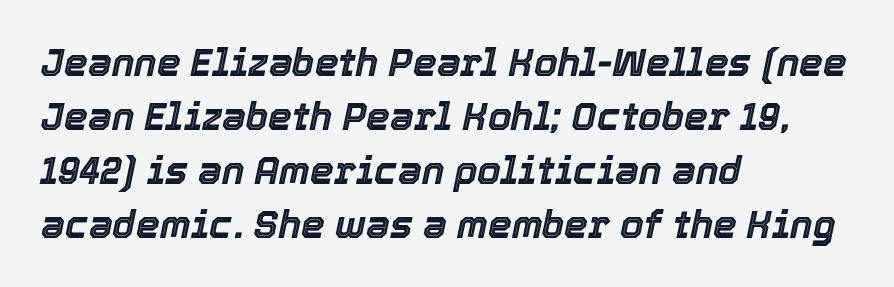
The image shows 38 px text type, italic (leaning right); set left-aligned, normal line spacing (1.42x), normal letter spacing, not underlined; a medium x-height.
